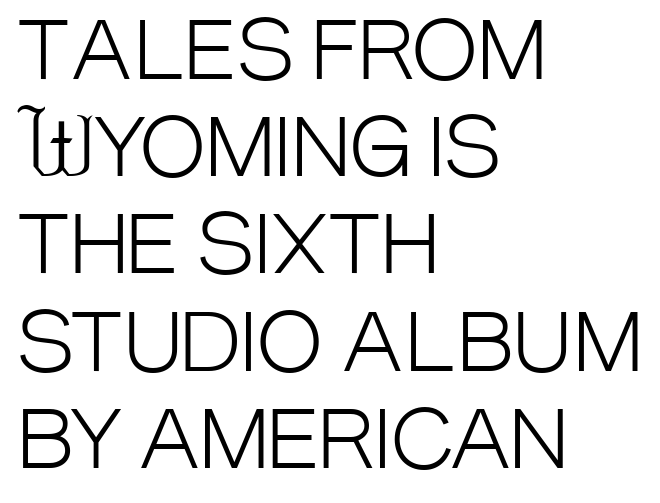
The strokes are not fattened; the text isn't bold. Spacing verdict: proportional, widths tailored to each character. Nope, not italic — everything's standing straight. Only glyphs here, with clear space below each row. Observe the absence of serifs on each vertical stroke in this sample.
